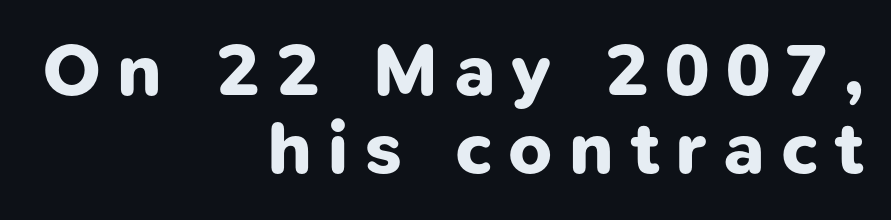
Q: Is the text bold? A: Yes.
Q: Is the typeface a serif or a sans-serif typeface? A: Sans-serif.
Q: Is the text underlined? A: No.
Q: How is the paragraph aligned? A: Right-aligned.
Q: Is the spacing between letters normal or unusually wide? A: Unusually wide.
Q: Is the spacing between lines tight, normal or loose? A: Tight.
Q: Width (condensed, normal, or wide)? A: Normal.
Q: Stroke contrast? A: Low.
Q: x-height? A: Medium.
Q: Monospaced? A: No.
